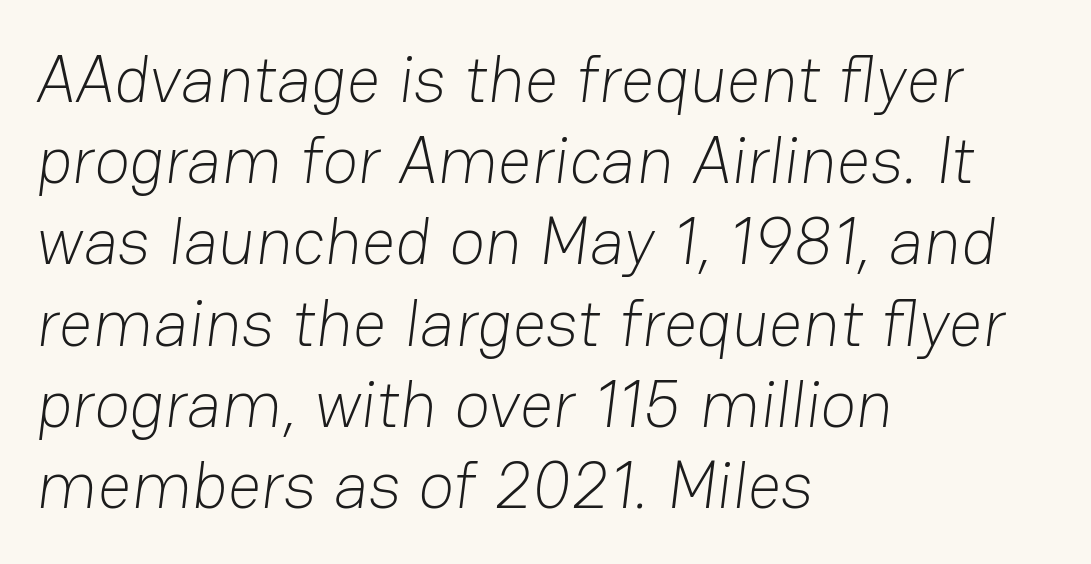
The image shows 66 px light sans-serif type; set left-aligned, line spacing 1.23x, normal letter spacing, not underlined; low stroke contrast and a medium x-height.
